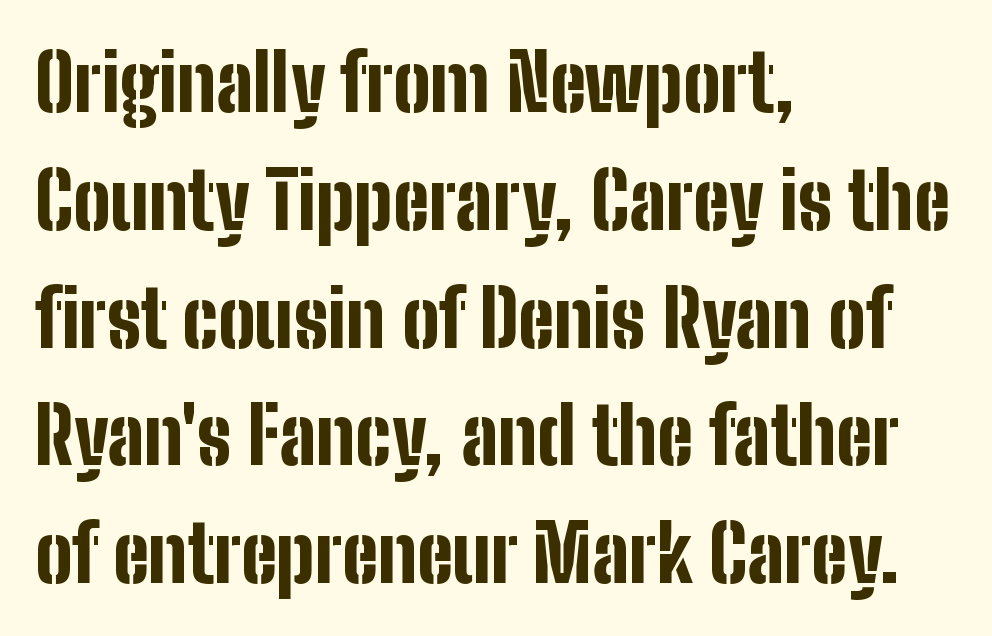
Q: Is the text bold? A: Yes.
Q: Is the text italic (slanted)? A: No, it is upright.
Q: Is the typeface a serif or a sans-serif typeface? A: Sans-serif.
Q: Is the text underlined? A: No.
Q: How is the paragraph aligned? A: Left-aligned.
Q: Is the spacing between letters normal or unusually wide? A: Normal.
Q: Is the spacing between lines tight, normal or loose? A: Normal.
Q: Width (condensed, normal, or wide)? A: Condensed.
Q: Stroke contrast? A: Low.
Q: x-height? A: Medium.
Q: Monospaced? A: No.
